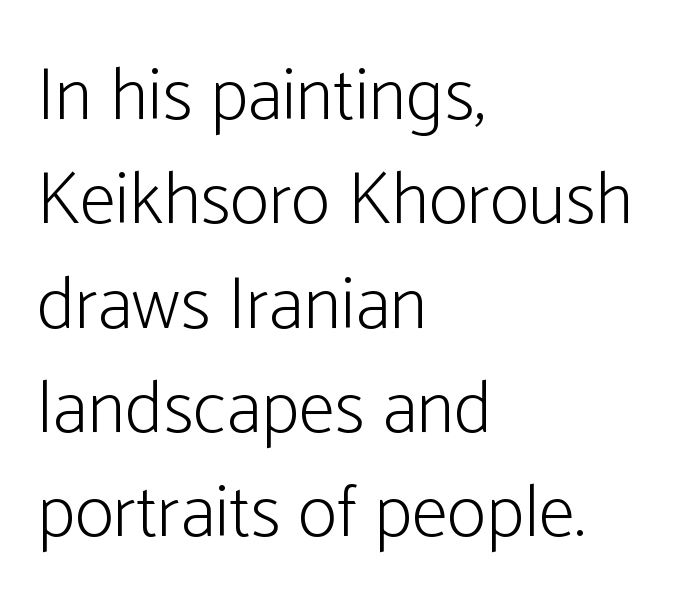
The setting favours the left margin, as ordinary paragraphs usually do. Counters stay open thanks to moderate or lighter strokes. Horizontal bands of white between lines are of average thickness. The letters carry no serifs — their stems end cleanly without finishing strokes. Quick note: not italic, upright. Think of a printed novel: that variable character pitch is what you see here.
